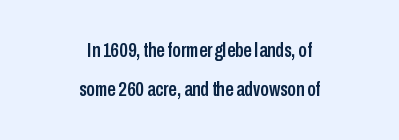
Q: Is the text italic (slanted)? A: No, it is upright.
Q: Is the text underlined? A: No.
Q: How is the paragraph aligned? A: Centered.
Q: Is the spacing between letters normal or unusually wide? A: Normal.
